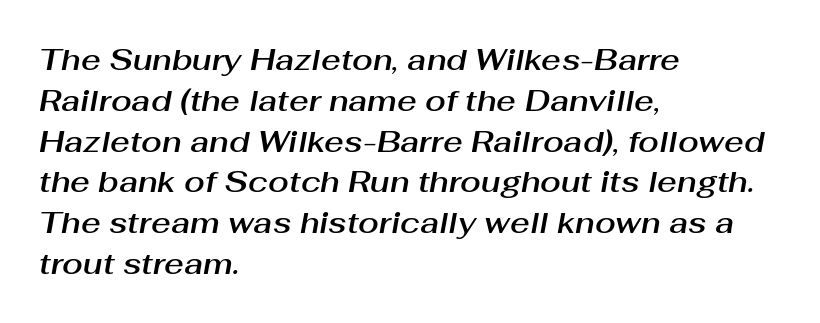
{"italic": "yes", "lean": "right", "slant_degrees": 10, "width": "normal", "stroke_contrast": "medium", "x_height": "medium", "monospaced": "no", "underline": "no", "align": "left", "line_spacing": "normal", "line_spacing_ratio": 1.36, "letter_spacing": "normal", "letter_spacing_em": 0.0, "glyph_px": 30}
